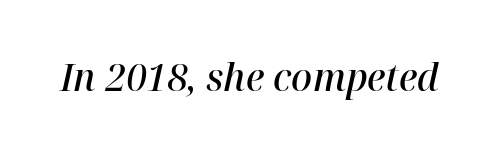
{"italic": "yes", "lean": "right", "slant_degrees": 12, "bold": "semi", "weight": "semibold", "width": "normal", "stroke_contrast": "high", "x_height": "medium", "monospaced": "no", "underline": "no", "letter_spacing": "normal", "letter_spacing_em": 0.0, "glyph_px": 39}
